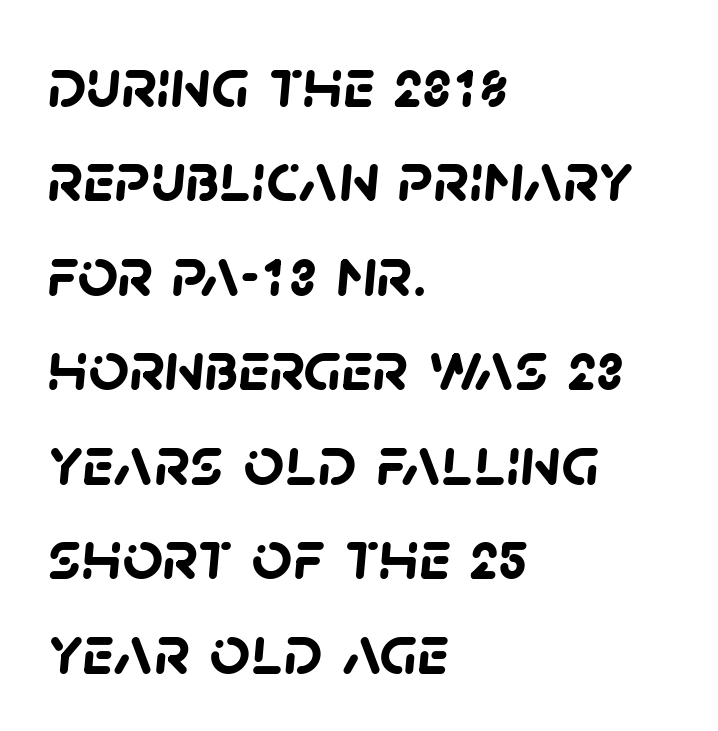
{"serif": "no", "bold": "yes", "weight": "semibold", "width": "normal", "stroke_contrast": "low", "x_height": "large", "monospaced": "no", "underline": "no", "align": "left", "line_spacing": "normal", "line_spacing_ratio": 1.33, "letter_spacing": "normal", "letter_spacing_em": 0.0, "glyph_px": 71}
